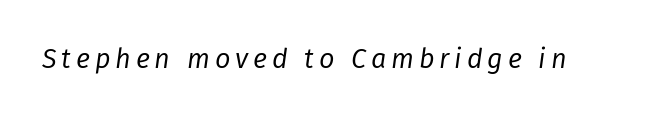
The image shows 27 px text type, italic (leaning right); set not underlined.
